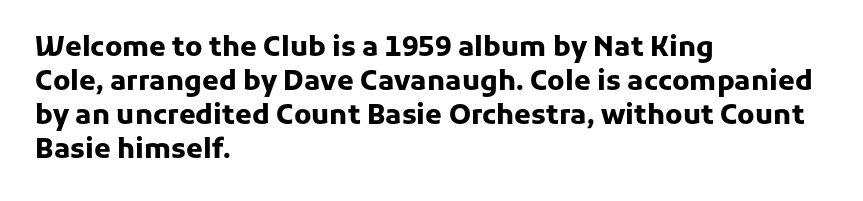
The image shows 27 px bold type, upright; set left-aligned, normal line spacing (1.26x), normal letter spacing, not underlined.
